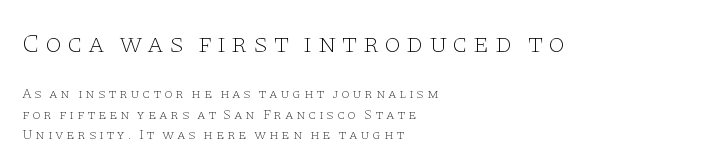
Q: Is the text bold? A: No.
Q: Is the text italic (slanted)? A: No, it is upright.
Q: Is the text underlined? A: No.
Q: How is the paragraph aligned? A: Left-aligned.
Q: Is the spacing between lines tight, normal or loose? A: Normal.
Q: Which block of text is set in a larger size, the first (top) or the second (bottom)? A: The first (top) one.
